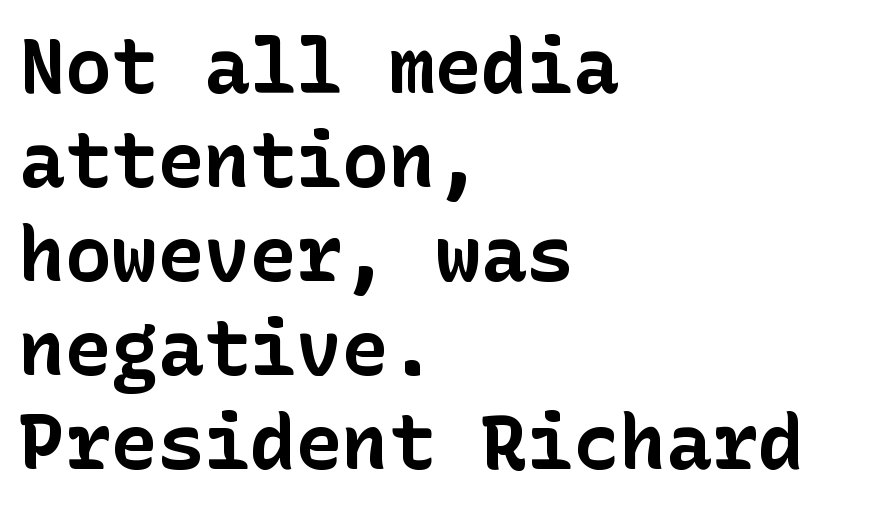
Q: Is the text bold? A: Yes.
Q: Is the text italic (slanted)? A: No, it is upright.
Q: Is the typeface a serif or a sans-serif typeface? A: Sans-serif.
Q: Is the text underlined? A: No.
Q: How is the paragraph aligned? A: Left-aligned.
Q: Is the spacing between letters normal or unusually wide? A: Normal.
Q: Width (condensed, normal, or wide)? A: Normal.
Q: Stroke contrast? A: Low.
Q: x-height? A: Medium.
